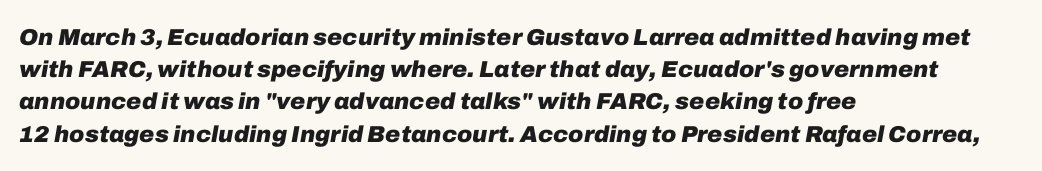
{"italic": "yes", "lean": "right", "slant_degrees": 10, "bold": "yes", "underline": "no", "align": "left", "line_spacing": "normal", "line_spacing_ratio": 1.4, "letter_spacing": "normal", "letter_spacing_em": 0.0, "glyph_px": 23}
